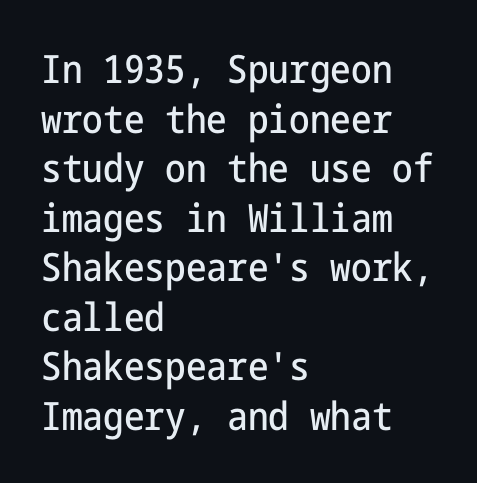
Q: Is the text italic (slanted)? A: No, it is upright.
Q: Is the typeface a serif or a sans-serif typeface? A: Sans-serif.
Q: Is the text underlined? A: No.
Q: How is the paragraph aligned? A: Left-aligned.
Q: Is the spacing between letters normal or unusually wide? A: Normal.
Q: Is the spacing between lines tight, normal or loose? A: Normal.
Q: Width (condensed, normal, or wide)? A: Condensed.
Q: Stroke contrast? A: Low.
Q: x-height? A: Medium.
